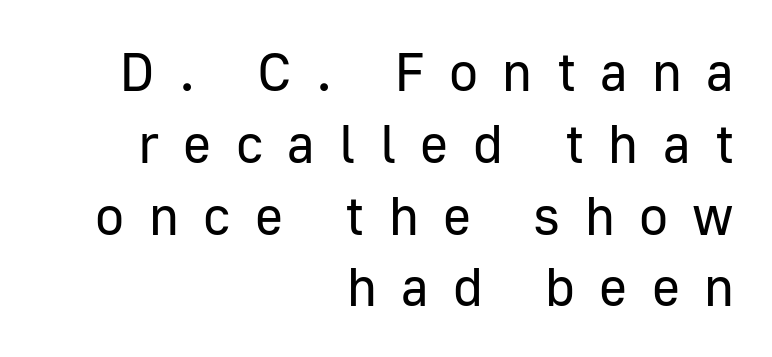
A typesetter would call this heavily tracked-out type. A roman cut, with each character standing at attention. Observe the absence of serifs on each vertical stroke in this sample. Note the varied advance widths — an 'i' is clearly narrower than an 'm'. The ragged edge is on the left, which tells us the setting is flush right.
